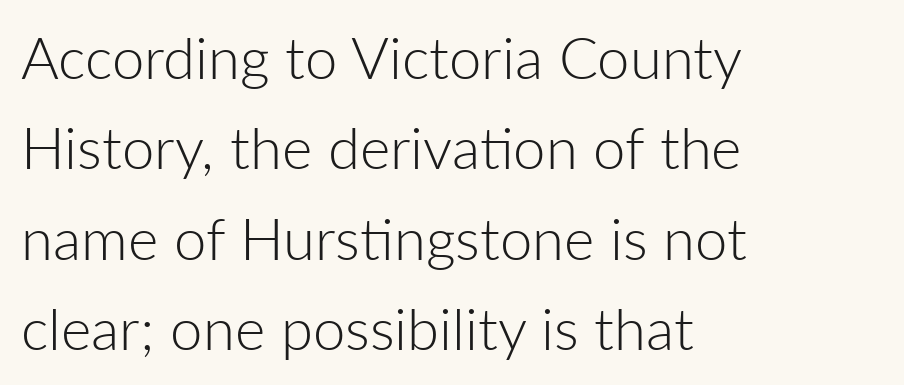
{"serif": "no", "italic": "no", "bold": "no", "weight": "light", "width": "normal", "stroke_contrast": "low", "x_height": "medium", "monospaced": "no", "underline": "no", "align": "left", "line_spacing": "normal", "line_spacing_ratio": 1.56, "letter_spacing": "normal", "letter_spacing_em": 0.0, "glyph_px": 58}
